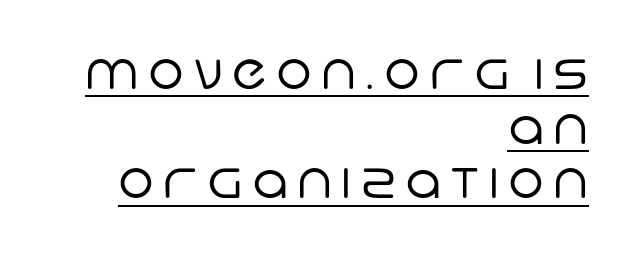
The rendering uses the underline text-decoration. In terms of letterspacing, this is a distinctly airy, spread setting. The rag falls on the left side of this text block. Note the varied advance widths — an 'i' is clearly narrower than an 'm'.
